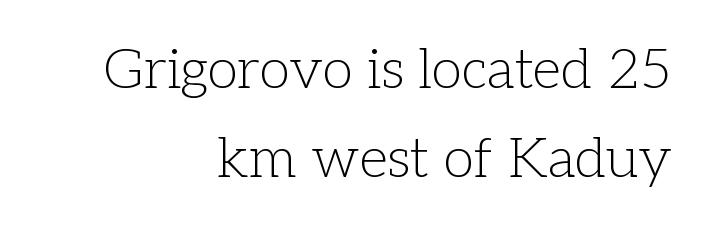
Q: Is the text bold? A: No.
Q: Is the text italic (slanted)? A: No, it is upright.
Q: Is the typeface a serif or a sans-serif typeface? A: Serif.
Q: Is the text underlined? A: No.
Q: How is the paragraph aligned? A: Right-aligned.
Q: Is the spacing between letters normal or unusually wide? A: Normal.
Q: Is the spacing between lines tight, normal or loose? A: Normal.
Q: Width (condensed, normal, or wide)? A: Normal.
Q: Stroke contrast? A: Low.
Q: x-height? A: Medium.
Q: Monospaced? A: No.
